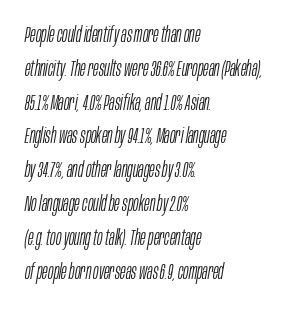
{"italic": "yes", "lean": "right", "slant_degrees": 10, "bold": "no", "underline": "no", "align": "left", "line_spacing": "normal", "line_spacing_ratio": 1.61, "letter_spacing": "normal", "letter_spacing_em": 0.0, "glyph_px": 21}
